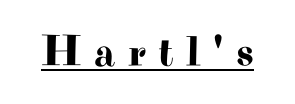
Q: Is the text italic (slanted)? A: No, it is upright.
Q: Is the typeface a serif or a sans-serif typeface? A: Serif.
Q: Is the text underlined? A: Yes.
Q: Is the spacing between letters normal or unusually wide? A: Unusually wide.
Q: Width (condensed, normal, or wide)? A: Wide.
Q: Stroke contrast? A: High.
Q: x-height? A: Small.
Q: Monospaced? A: No.
